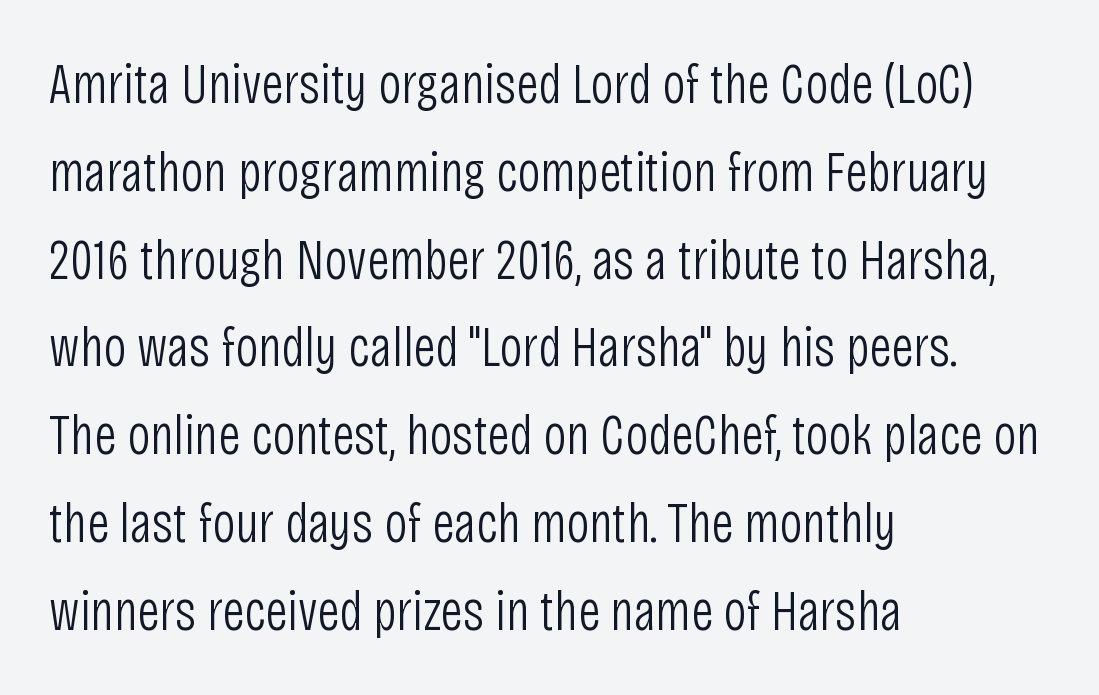
The image shows 57 px light, condensed sans-serif type, upright; set left-aligned, normal line spacing (1.54x), normal letter spacing, not underlined; low stroke contrast and a large x-height.
